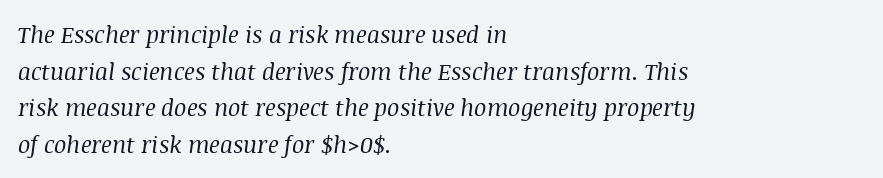
The image shows 23 px text type, italic (leaning right); set left-aligned, normal line spacing (1.59x), normal letter spacing, not underlined.
